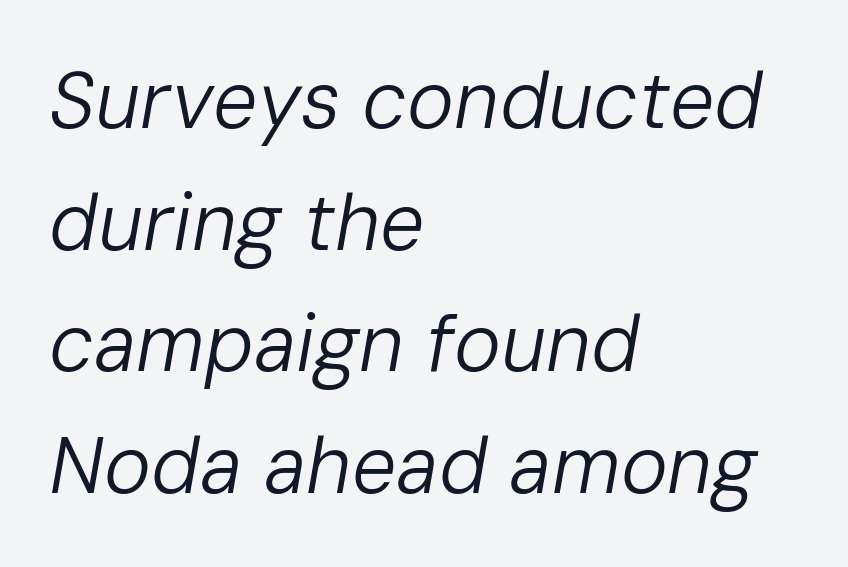
Q: Is the text bold? A: No.
Q: Is the text italic (slanted)? A: Yes, it leans right by about 10 degrees.
Q: Is the text underlined? A: No.
Q: How is the paragraph aligned? A: Left-aligned.
Q: Is the spacing between letters normal or unusually wide? A: Normal.
Q: Is the spacing between lines tight, normal or loose? A: Normal.
Q: Width (condensed, normal, or wide)? A: Normal.
Q: Stroke contrast? A: Low.
Q: x-height? A: Medium.
Q: Monospaced? A: No.
